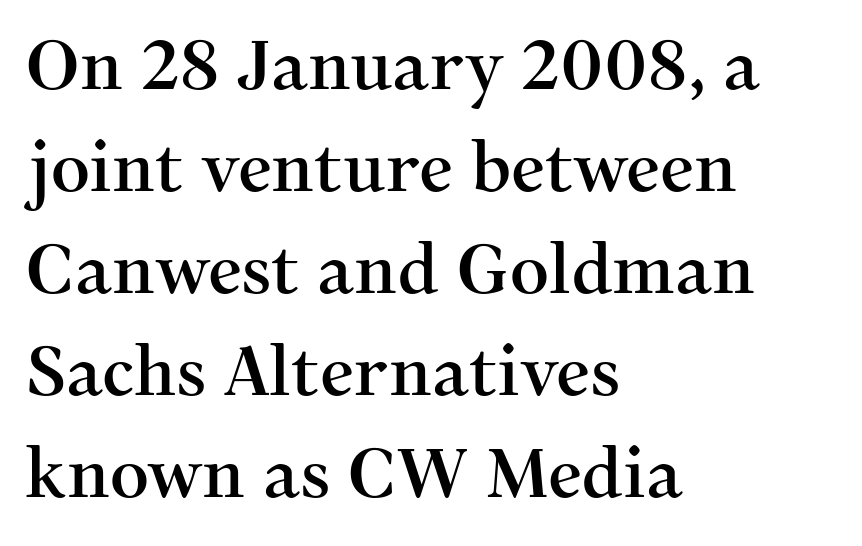
{"serif": "yes", "italic": "no", "width": "normal", "stroke_contrast": "medium", "x_height": "medium", "monospaced": "no", "underline": "no", "align": "left", "line_spacing": "normal", "line_spacing_ratio": 1.5, "letter_spacing": "normal", "letter_spacing_em": 0.0, "glyph_px": 68}
